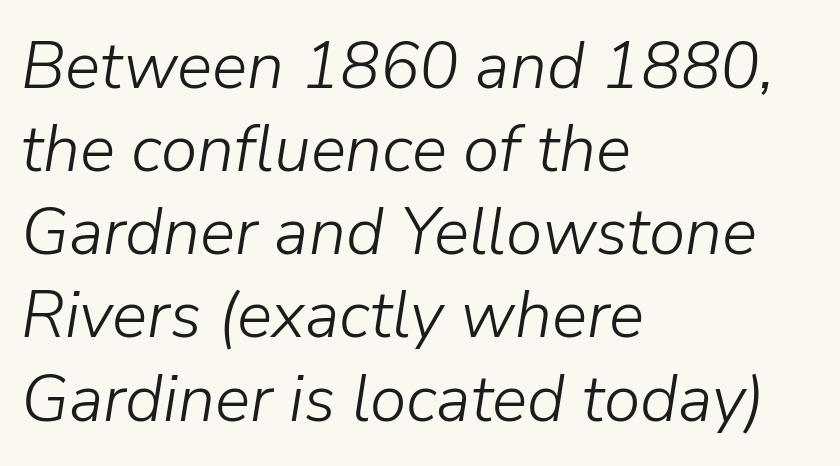
The letters look calm and open, with moderate or lighter stems. The passage shown leans; its letterforms are oblique. Is the block centered? No — it sits flush against the left margin. The block of text has a typical density, with ordinary space between rows.
